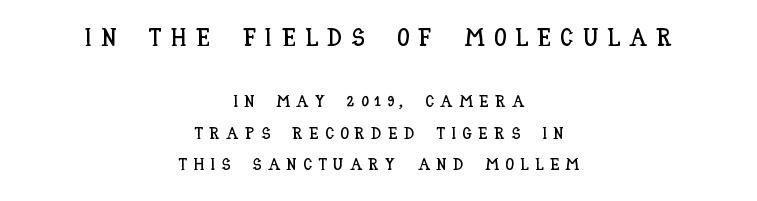
Lines of text with bare space underneath. Centered paragraph, ragged on both sides. Italic? Not at all — the glyphs are vertical. Compared with typical body copy, the letter spacing here is much looser. Scale decreases going downward across the two blocks.
